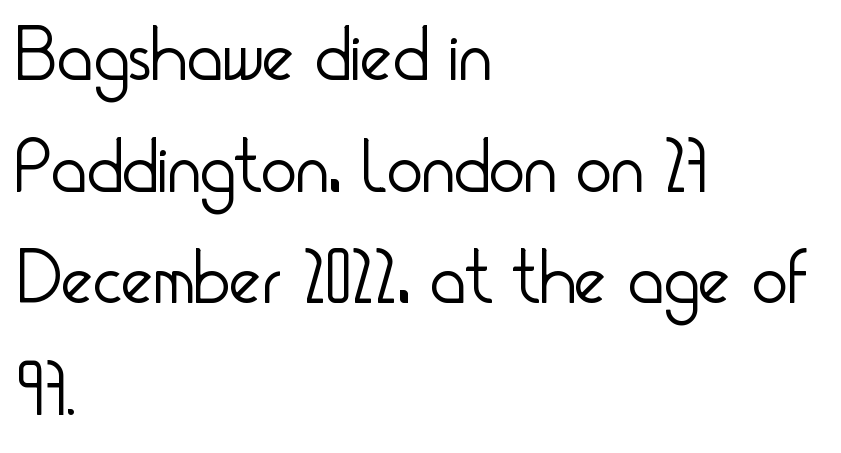
Q: Is the text bold? A: No.
Q: Is the text italic (slanted)? A: No, it is upright.
Q: Is the typeface a serif or a sans-serif typeface? A: Sans-serif.
Q: Is the text underlined? A: No.
Q: How is the paragraph aligned? A: Left-aligned.
Q: Is the spacing between letters normal or unusually wide? A: Normal.
Q: Is the spacing between lines tight, normal or loose? A: Normal.
Q: Width (condensed, normal, or wide)? A: Condensed.
Q: Stroke contrast? A: Low.
Q: x-height? A: Small.
Q: Monospaced? A: No.
